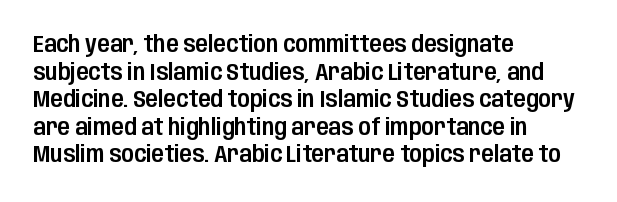
The line texture is even and compact thanks to regular tracking. These lines stack with their left ends in a neat column. The lettering stays uniformly vertical, giving the passage a roman look. Check the space under the baseline: it is left empty.
